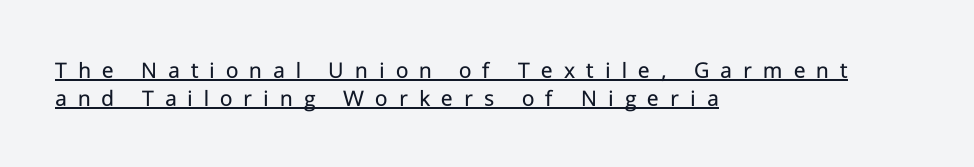
Q: Is the text bold? A: No.
Q: Is the text italic (slanted)? A: No, it is upright.
Q: Is the text underlined? A: Yes.
Q: How is the paragraph aligned? A: Left-aligned.
Q: Is the spacing between letters normal or unusually wide? A: Unusually wide.
Q: Is the spacing between lines tight, normal or loose? A: Tight.
